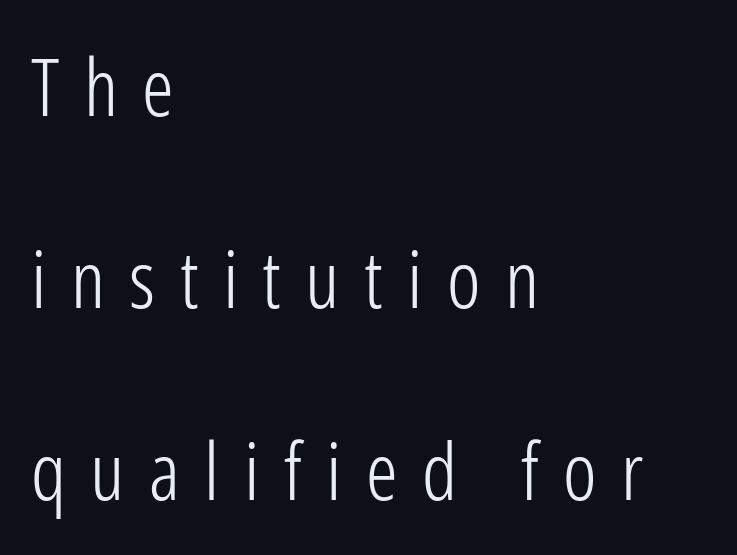
A student would call this left alignment; a typographer would say flush left, rag right. The lines are spread far apart with generous leading. This sample uses a sans-serif face. The face used here is proportionally spaced, like ordinary book or web type. The letters are spread apart with noticeably loose tracking.
